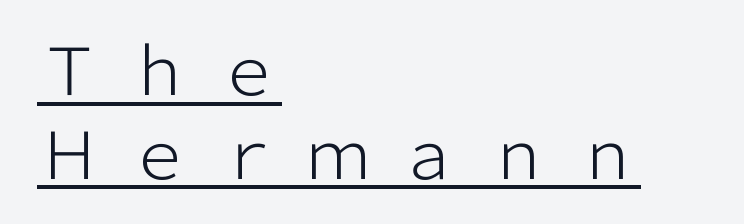
Q: Is the text bold? A: No.
Q: Is the text italic (slanted)? A: No, it is upright.
Q: Is the typeface a serif or a sans-serif typeface? A: Sans-serif.
Q: Is the text underlined? A: Yes.
Q: How is the paragraph aligned? A: Left-aligned.
Q: Is the spacing between letters normal or unusually wide? A: Unusually wide.
Q: Is the spacing between lines tight, normal or loose? A: Normal.
Q: Width (condensed, normal, or wide)? A: Normal.
Q: Stroke contrast? A: Low.
Q: x-height? A: Medium.
Q: Monospaced? A: No.
